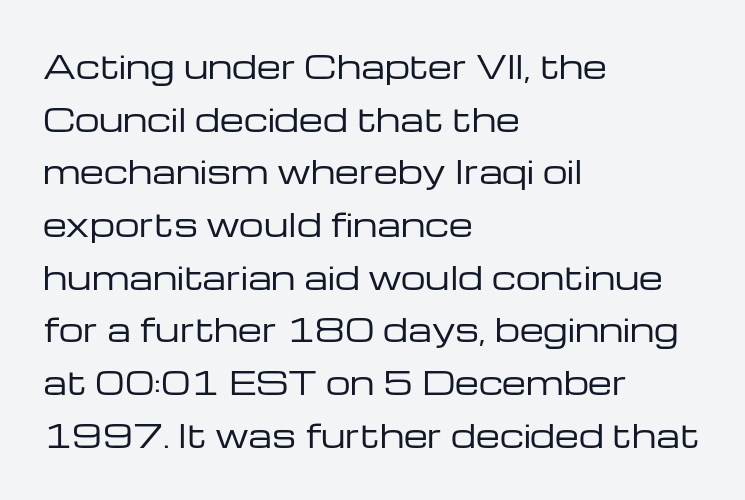
The image shows 31 px regular-weight, wide sans-serif type, upright; set left-aligned, normal line spacing (1.7x), normal letter spacing, not underlined; low stroke contrast and a medium x-height.
